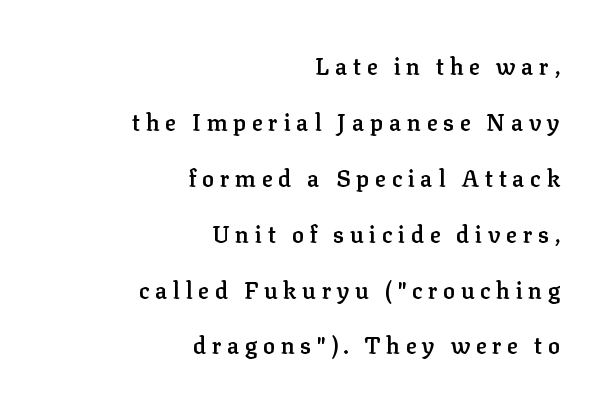
{"italic": "no", "bold": "semi", "underline": "no", "align": "right", "line_spacing": "loose", "line_spacing_ratio": 2.43, "letter_spacing": "wide", "letter_spacing_em": 0.24, "glyph_px": 23}
